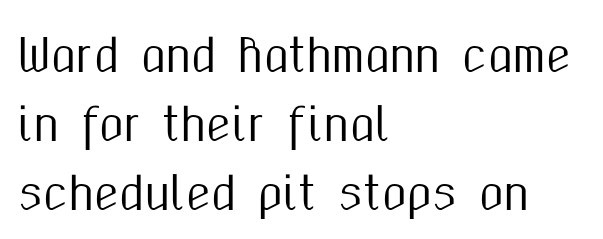
Underline: absent. The space between consecutive lines is moderate. Line beginnings align vertically; line endings do not. The horizontal fit of the characters is conventional and even. Every character sits straight up, as roman type does.
